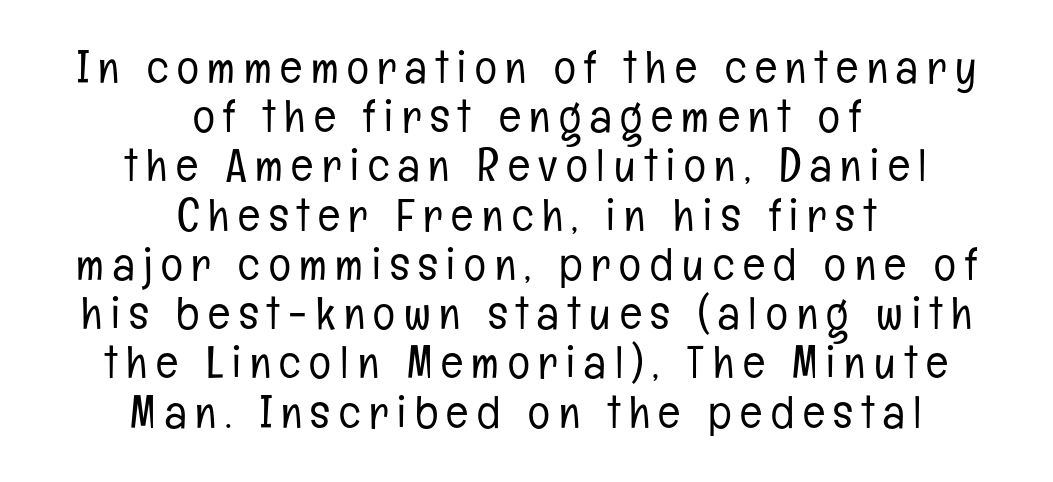
Q: Is the text bold? A: No.
Q: Is the text italic (slanted)? A: No, it is upright.
Q: Is the typeface a serif or a sans-serif typeface? A: Sans-serif.
Q: Is the text underlined? A: No.
Q: How is the paragraph aligned? A: Centered.
Q: Is the spacing between lines tight, normal or loose? A: Tight.
Q: Width (condensed, normal, or wide)? A: Condensed.
Q: Stroke contrast? A: Low.
Q: x-height? A: Medium.
Q: Monospaced? A: No.
